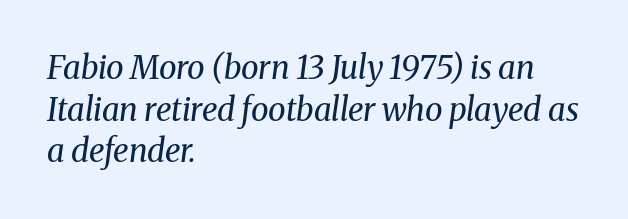
The image shows 32 px regular-weight serif type, italic (leaning right); set left-aligned, normal line spacing (1.3x), normal letter spacing, not underlined; medium stroke contrast and a medium x-height.
